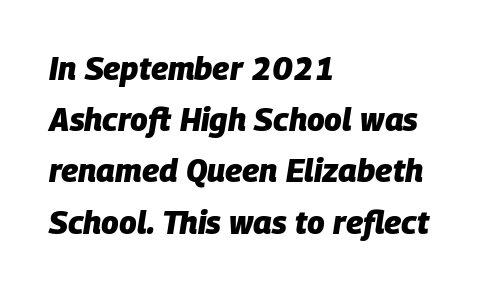
A clean baseline with only descenders dipping below it. Bold? Absolutely — the strokes are thick and heavy. You can tell it's italic because the verticals aren't actually vertical. Students, observe: this is what conventionally led text looks like. The passage shown has conventional tracking throughout.
